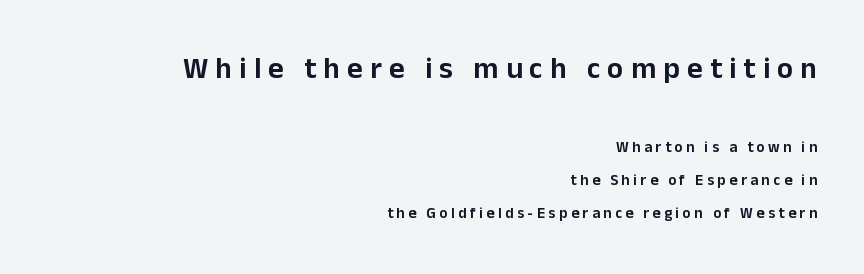
The image shows 30 px sans-serif type, upright; set right-aligned, loose line spacing (2.18x), unusually wide letter spacing (+0.24 em), not underlined; the first (top) block is 2.0x larger; low stroke contrast and a medium x-height.
